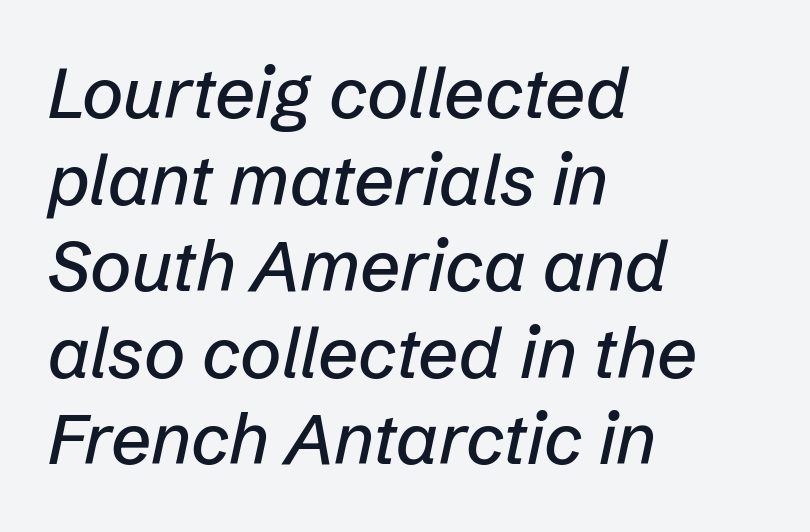
Q: Is the text italic (slanted)? A: Yes, it leans right by about 12 degrees.
Q: Is the text underlined? A: No.
Q: How is the paragraph aligned? A: Left-aligned.
Q: Is the spacing between letters normal or unusually wide? A: Normal.
Q: Width (condensed, normal, or wide)? A: Normal.
Q: Stroke contrast? A: Low.
Q: x-height? A: Medium.
Q: Monospaced? A: No.
